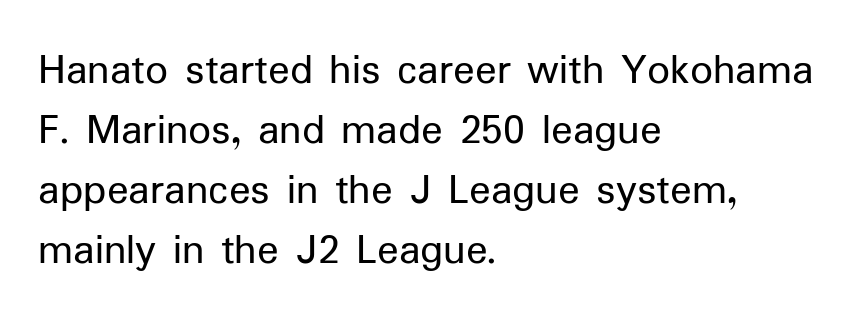
Q: Is the text bold? A: No.
Q: Is the text italic (slanted)? A: No, it is upright.
Q: Is the typeface a serif or a sans-serif typeface? A: Sans-serif.
Q: Is the text underlined? A: No.
Q: How is the paragraph aligned? A: Left-aligned.
Q: Is the spacing between letters normal or unusually wide? A: Normal.
Q: Is the spacing between lines tight, normal or loose? A: Normal.
Q: Width (condensed, normal, or wide)? A: Normal.
Q: Stroke contrast? A: Low.
Q: x-height? A: Medium.
Q: Monospaced? A: No.
